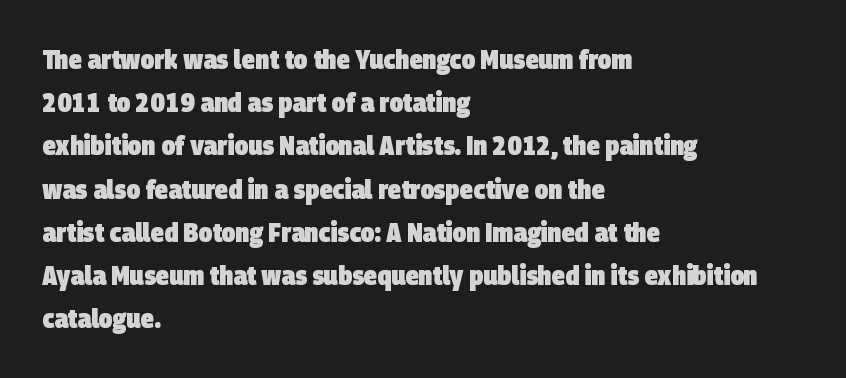
The image shows 27 px bold type; set left-aligned, normal line spacing (1.6x), normal letter spacing, not underlined.
